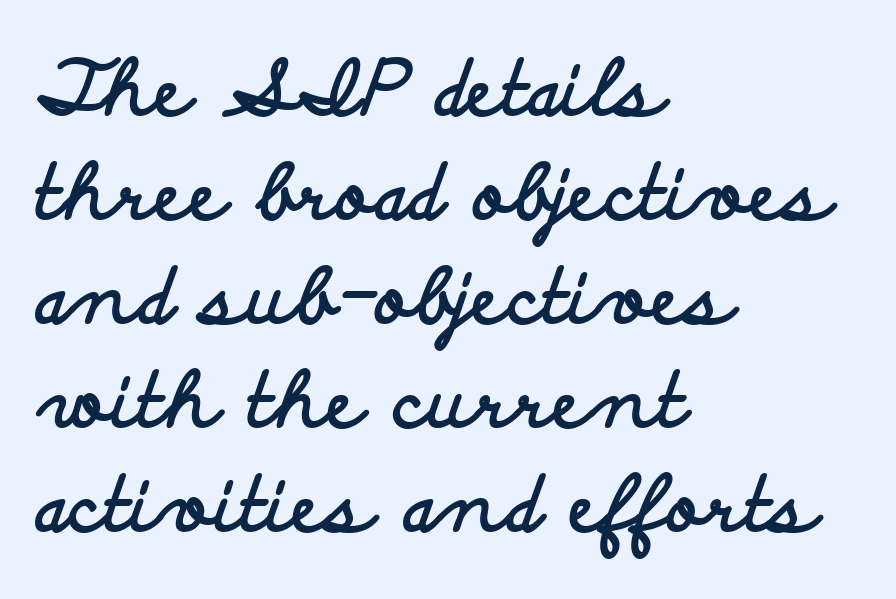
How heavy is the stroke? Heavy — this is a bold. Underlining? Definitely not there. Spacing verdict: proportional, widths tailored to each character. No extra tracking has been applied to these lines.
